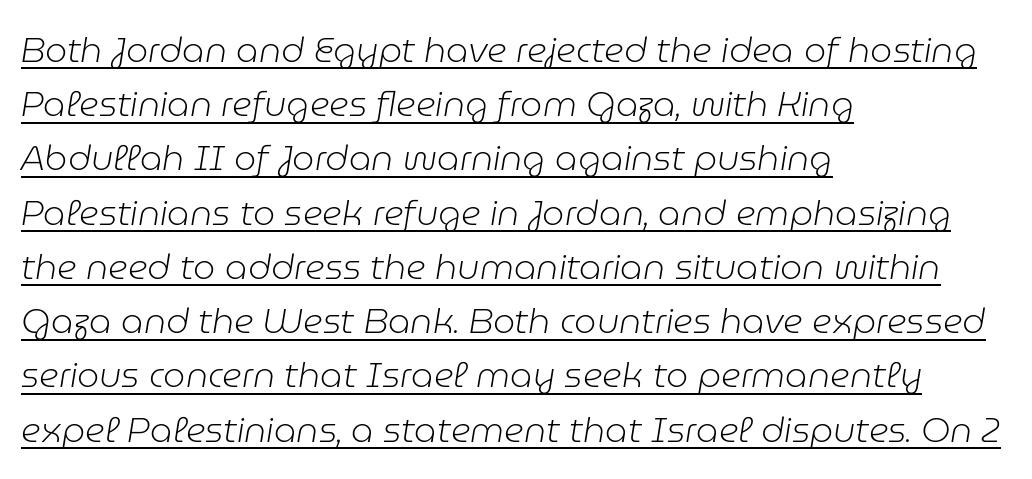
The image shows 35 px light type, italic (leaning right); set left-aligned, normal line spacing (1.55x), normal letter spacing, underlined; low stroke contrast and a medium x-height.
